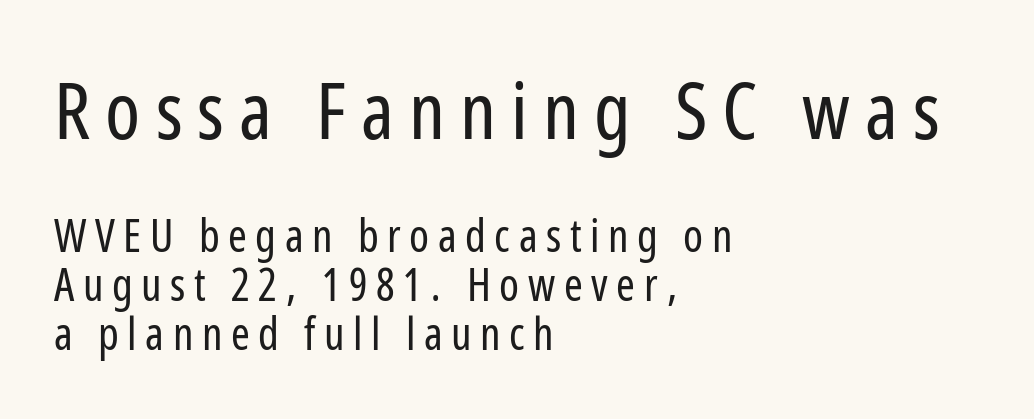
{"serif": "no", "italic": "no", "bold": "no", "weight": "regular", "width": "condensed", "stroke_contrast": "low", "x_height": "medium", "monospaced": "no", "underline": "no", "align": "left", "line_spacing": "tight", "line_spacing_ratio": 1.09, "larger_block": "first", "size_ratio": 1.76, "glyph_px": 79}
